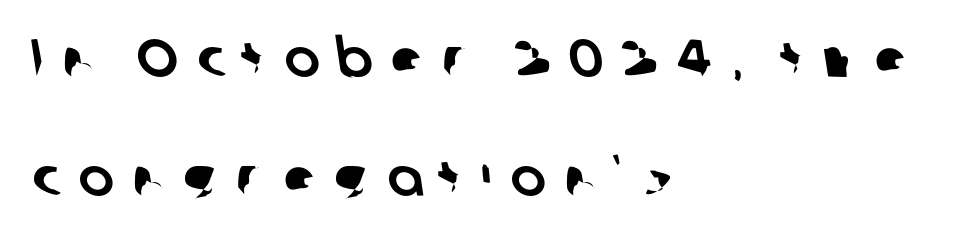
The image shows 53 px sans-serif type; set left-aligned, loose line spacing (2.24x), unusually wide letter spacing (+0.34 em), not underlined; low stroke contrast and a medium x-height.
